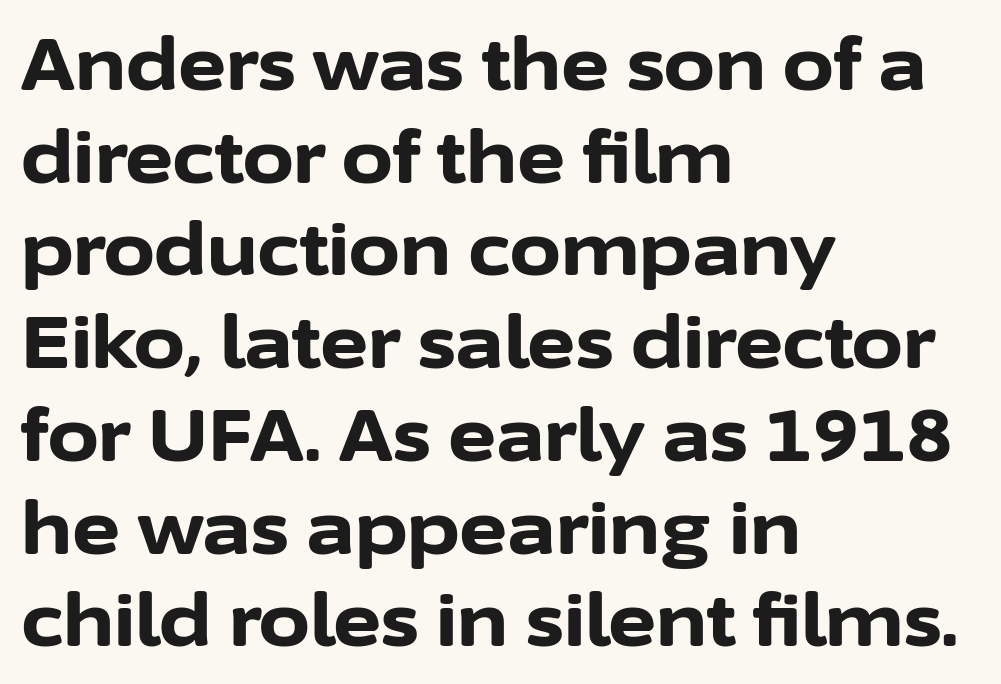
{"serif": "no", "italic": "no", "bold": "yes", "weight": "bold", "width": "normal", "stroke_contrast": "low", "x_height": "medium", "monospaced": "no", "underline": "no", "align": "left", "line_spacing": "normal", "line_spacing_ratio": 1.27, "letter_spacing": "normal", "letter_spacing_em": 0.0, "glyph_px": 73}
